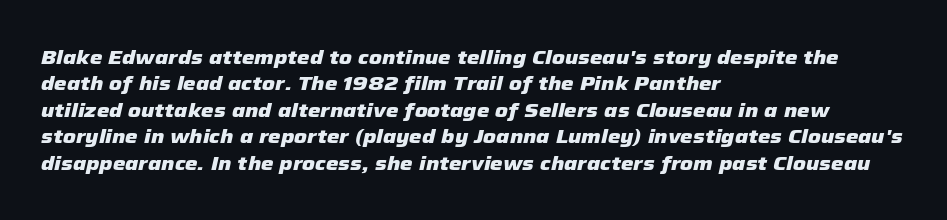
Q: Is the text bold? A: Yes.
Q: Is the text italic (slanted)? A: Yes, it leans right by about 12 degrees.
Q: Is the text underlined? A: No.
Q: How is the paragraph aligned? A: Left-aligned.
Q: Is the spacing between letters normal or unusually wide? A: Normal.
Q: Is the spacing between lines tight, normal or loose? A: Normal.
